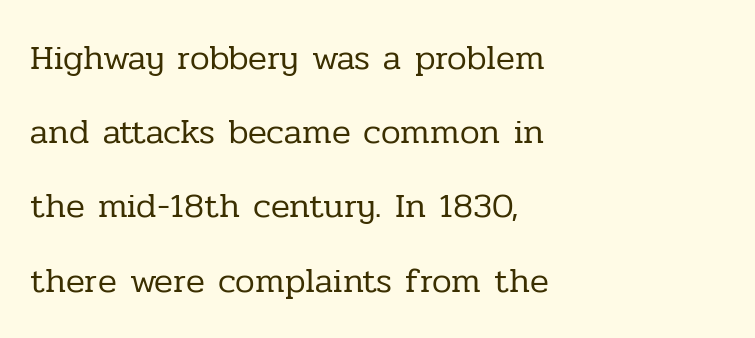
{"serif": "yes", "italic": "no", "bold": "no", "weight": "regular", "width": "normal", "stroke_contrast": "low", "x_height": "medium", "monospaced": "no", "underline": "no", "align": "left", "line_spacing": "loose", "line_spacing_ratio": 2.12, "letter_spacing": "normal", "letter_spacing_em": 0.0, "glyph_px": 35}
